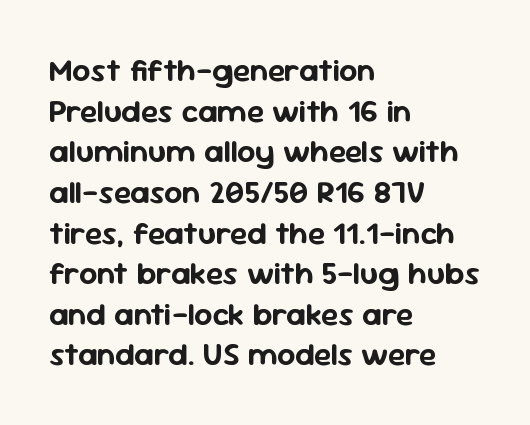
Q: Is the text italic (slanted)? A: No, it is upright.
Q: Is the typeface a serif or a sans-serif typeface? A: Sans-serif.
Q: Is the text underlined? A: No.
Q: How is the paragraph aligned? A: Left-aligned.
Q: Is the spacing between letters normal or unusually wide? A: Normal.
Q: Is the spacing between lines tight, normal or loose? A: Normal.
Q: Width (condensed, normal, or wide)? A: Normal.
Q: Stroke contrast? A: Low.
Q: x-height? A: Medium.
Q: Monospaced? A: No.
